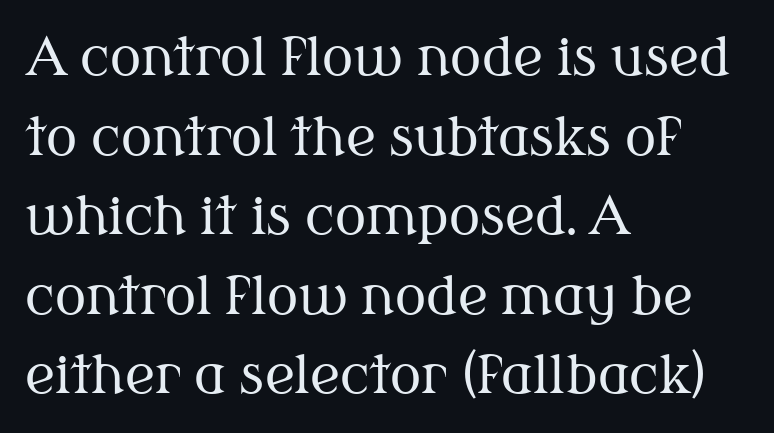
Successive baselines arrive at the customary interval. The gaps between neighbouring characters are ordinary and unremarkable. Alignment: flush left. The letters carry serifs — small finishing strokes at the ends of their stems. No word sits above an underline. The face used here is proportionally spaced, like ordinary book or web type.
